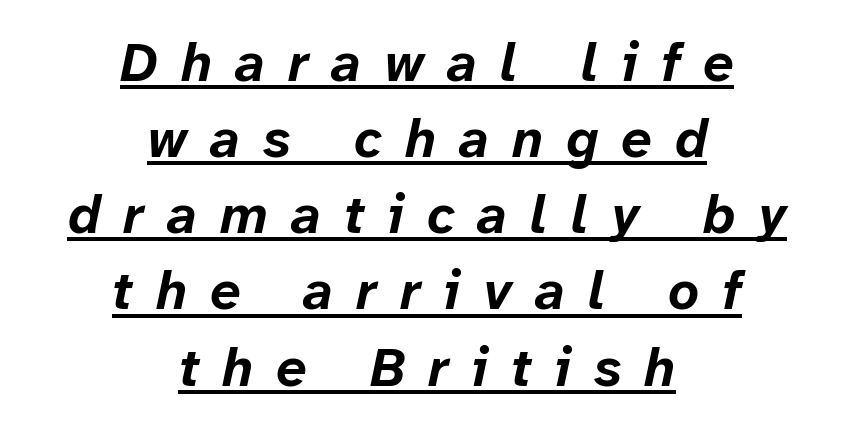
The image shows 54 px bold type, italic (leaning right); set centered, normal line spacing (1.41x), unusually wide letter spacing (+0.43 em), underlined; low stroke contrast and a medium x-height.
